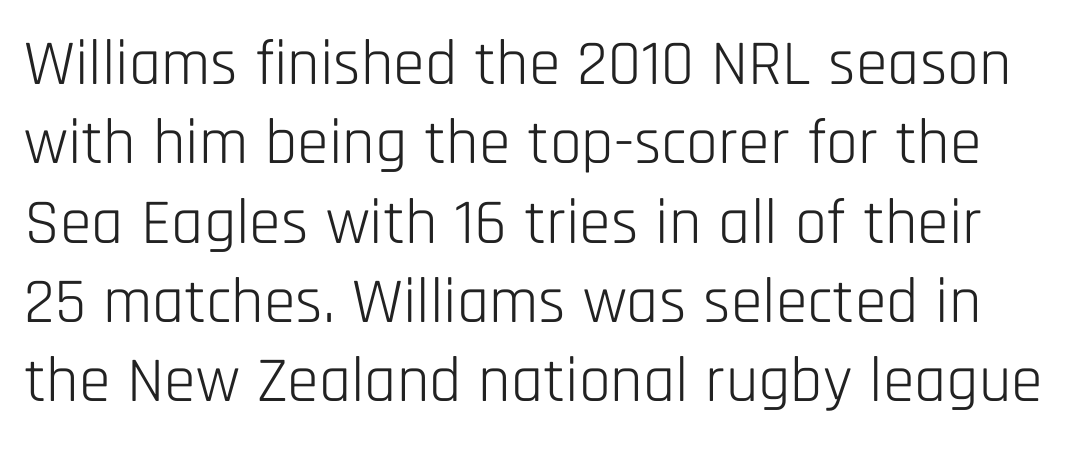
The image shows 64 px light, condensed sans-serif type, upright; set line spacing 1.24x, normal letter spacing, not underlined; low stroke contrast and a large x-height.
